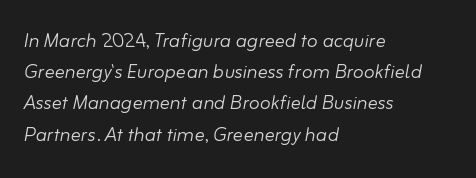
{"italic": "yes", "lean": "right", "slant_degrees": 10, "bold": "no", "underline": "no", "align": "left", "line_spacing": "normal", "line_spacing_ratio": 1.25, "letter_spacing": "normal", "letter_spacing_em": 0.0, "glyph_px": 25}
